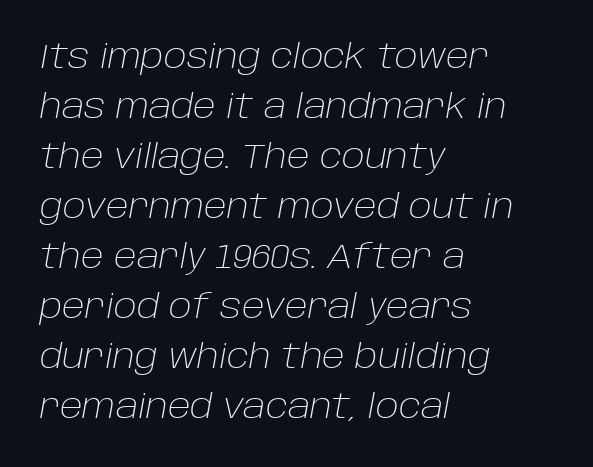
{"italic": "yes", "lean": "right", "slant_degrees": 10, "bold": "no", "weight": "light", "width": "normal", "stroke_contrast": "low", "x_height": "large", "monospaced": "no", "underline": "no", "align": "left", "line_spacing": "normal", "line_spacing_ratio": 1.47, "letter_spacing": "normal", "letter_spacing_em": 0.0, "glyph_px": 34}
